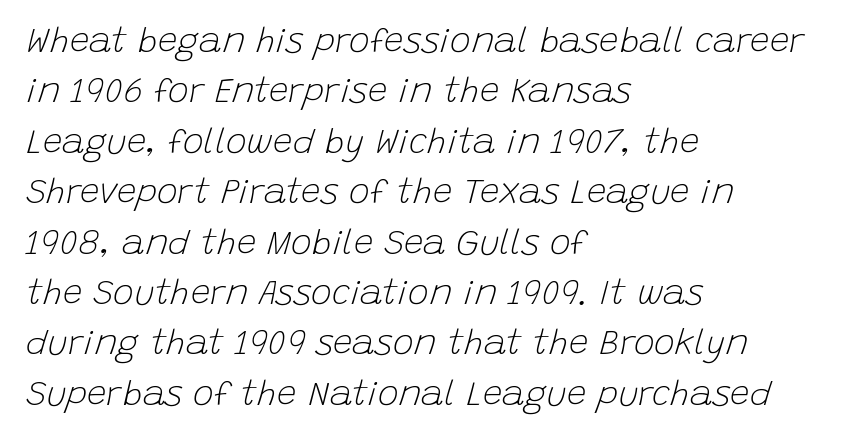
Q: Is the text bold? A: No.
Q: Is the text italic (slanted)? A: Yes, it leans right by about 15 degrees.
Q: Is the text underlined? A: No.
Q: How is the paragraph aligned? A: Left-aligned.
Q: Is the spacing between letters normal or unusually wide? A: Normal.
Q: Is the spacing between lines tight, normal or loose? A: Normal.
Q: Width (condensed, normal, or wide)? A: Normal.
Q: Stroke contrast? A: Low.
Q: x-height? A: Large.
Q: Monospaced? A: No.
